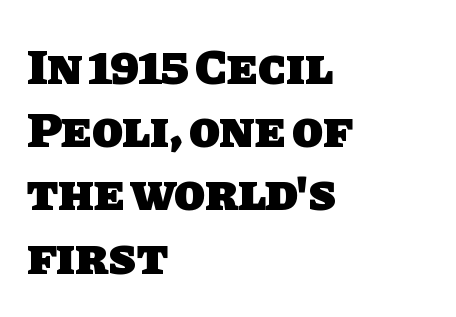
{"serif": "no", "bold": "yes", "weight": "heavy", "width": "normal", "stroke_contrast": "low", "x_height": "large", "monospaced": "no", "underline": "no", "align": "left", "line_spacing_ratio": 1.24, "letter_spacing": "normal", "letter_spacing_em": 0.0, "glyph_px": 51}
